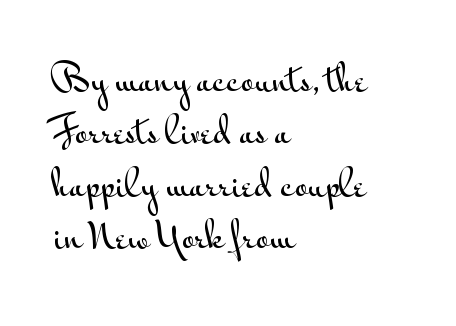
Horizontally, the lines are justified to the leading edge only. Is there much room between lines? A standard amount, neither cramped nor airy. The gaps between neighbouring characters are ordinary and unremarkable. Type style note: lacks serifs.
